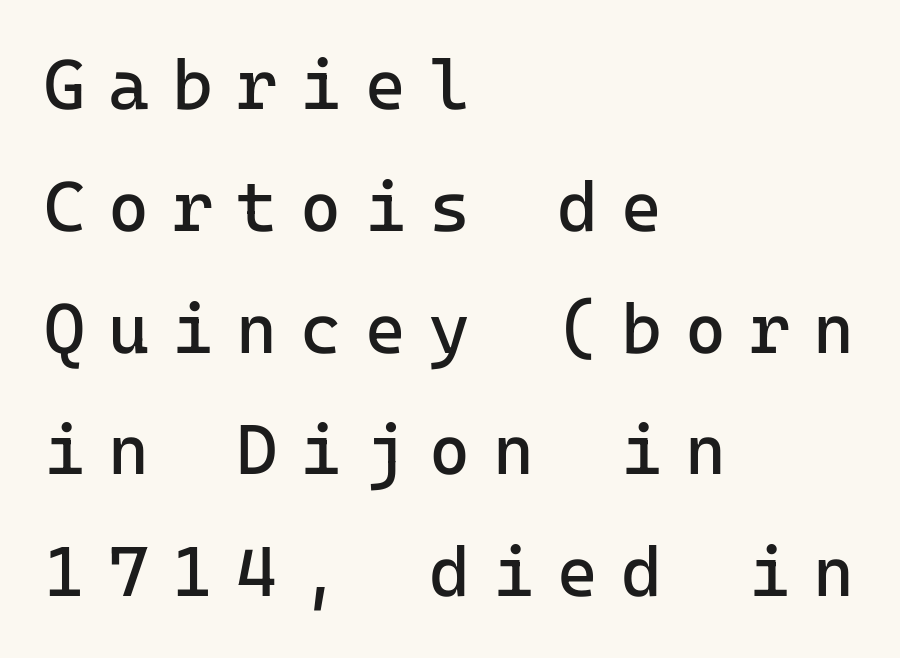
Is the letter spacing exaggerated? Yes — the characters are pushed far apart. You can tell it's not italic because the verticals are truly vertical. The typeface chosen for these lines omits serifs. The space directly below the letters is spotless. The cut favours lightness, reaching ordinary text weight at its darkest.
